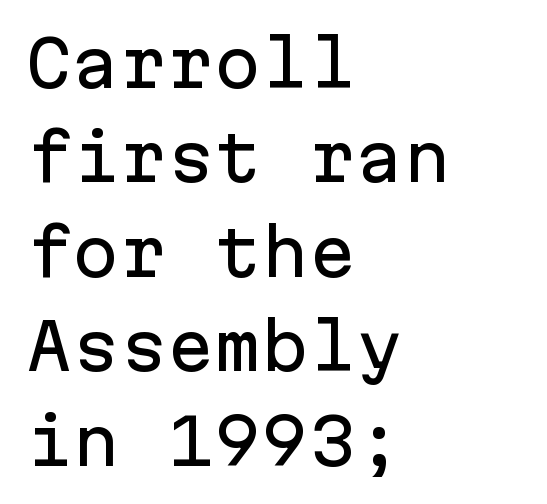
Leftover space on each line is placed entirely after the last word. Posture: vertical. Note: no serifs on the glyphs. This sample has the even, mechanical cadence of fixed-width lettering. Observe the ordinary spacing: letters are neighbours, not strangers. If you measured baseline to baseline, you'd find a middling distance.
